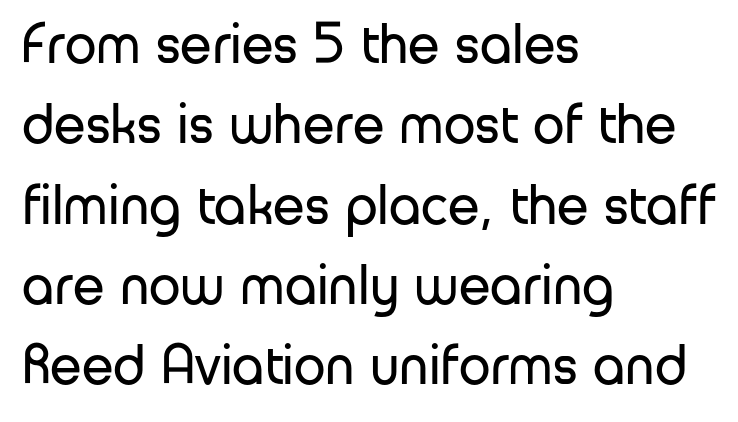
The image shows 57 px regular-weight sans-serif type, upright; set left-aligned, normal line spacing (1.41x), normal letter spacing, not underlined; low stroke contrast and a medium x-height.
